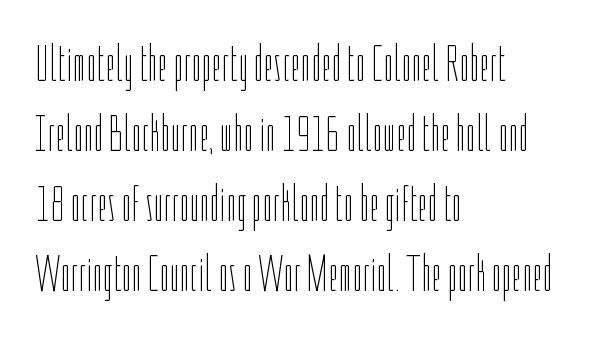
{"italic": "no", "bold": "no", "weight": "thin", "width": "condensed", "stroke_contrast": "low", "x_height": "medium", "monospaced": "no", "underline": "no", "align": "left", "line_spacing": "normal", "line_spacing_ratio": 1.37, "letter_spacing": "normal", "letter_spacing_em": 0.0, "glyph_px": 51}
